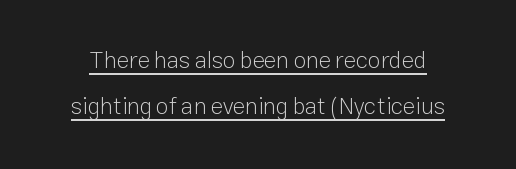
The characters are drawn with everyday or finer stroke widths. Honestly, the rows look like they've been pulled way apart. Style check: upright. A baseline rule has been typeset under these characters. Caption: standard tracking, unaltered.
